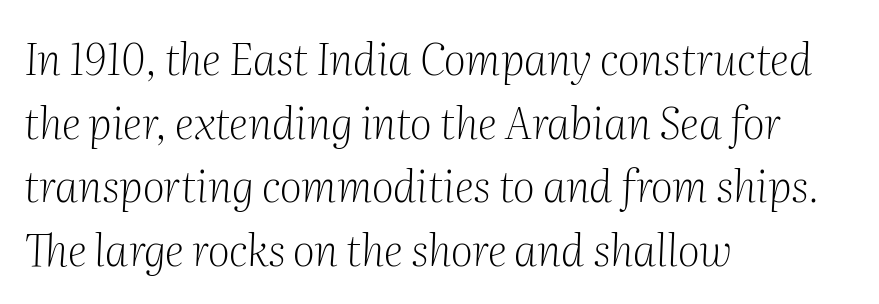
Type without underlining. Leading: standard. Stem width sits at or under what a default text font uses. The typeface chosen for these lines features serifs.
